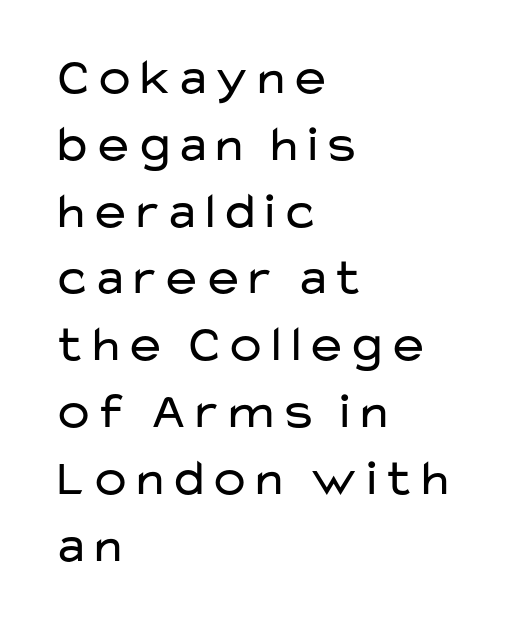
Q: Is the text bold? A: No.
Q: Is the text italic (slanted)? A: No, it is upright.
Q: Is the typeface a serif or a sans-serif typeface? A: Sans-serif.
Q: Is the text underlined? A: No.
Q: How is the paragraph aligned? A: Left-aligned.
Q: Is the spacing between letters normal or unusually wide? A: Normal.
Q: Is the spacing between lines tight, normal or loose? A: Normal.
Q: Width (condensed, normal, or wide)? A: Wide.
Q: Stroke contrast? A: Low.
Q: x-height? A: Medium.
Q: Monospaced? A: No.
